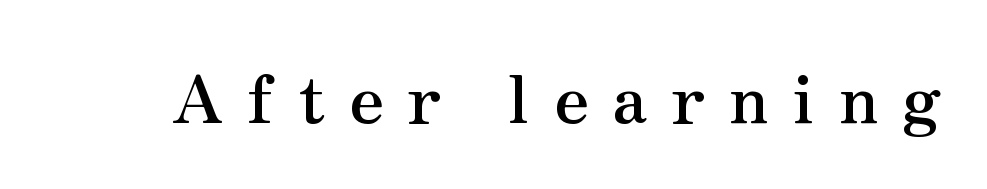
The image shows 66 px semibold serif type, upright; set unusually wide letter spacing (+0.36 em), not underlined; medium stroke contrast and a small x-height.
